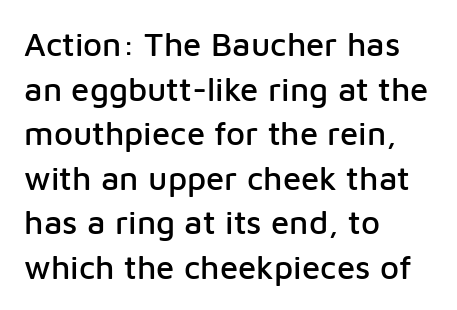
{"serif": "no", "italic": "no", "width": "normal", "stroke_contrast": "low", "x_height": "medium", "monospaced": "no", "underline": "no", "align": "left", "line_spacing": "normal", "line_spacing_ratio": 1.35, "letter_spacing": "normal", "letter_spacing_em": 0.0, "glyph_px": 33}
